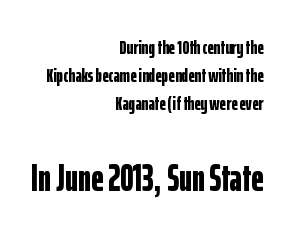
The image shows 39 px bold, condensed sans-serif type, upright; set right-aligned, normal line spacing (1.4x), normal letter spacing, not underlined; the second (bottom) block is 1.95x larger; low stroke contrast and a medium x-height.
